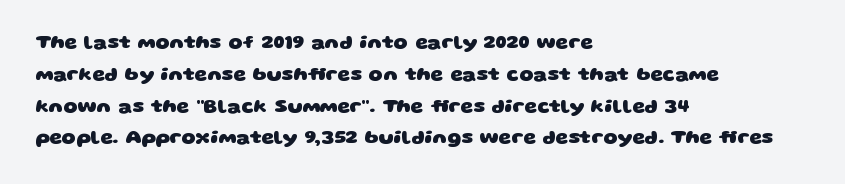
The image shows 20 px bold type; set left-aligned, normal line spacing (1.59x), normal letter spacing, not underlined.
